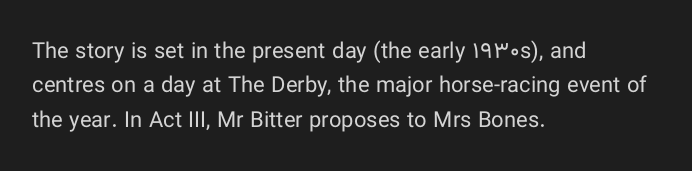
Q: Is the text bold? A: No.
Q: Is the text italic (slanted)? A: No, it is upright.
Q: Is the text underlined? A: No.
Q: How is the paragraph aligned? A: Left-aligned.
Q: Is the spacing between letters normal or unusually wide? A: Normal.
Q: Is the spacing between lines tight, normal or loose? A: Normal.
